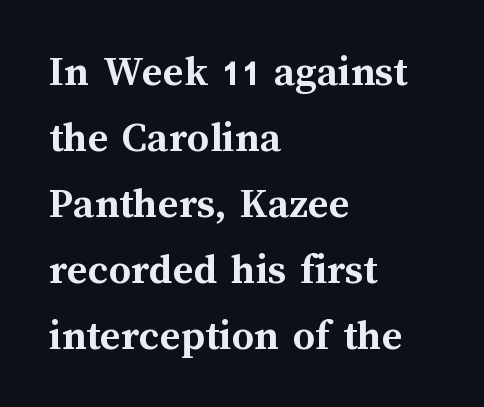
Q: Is the text bold? A: Yes.
Q: Is the text italic (slanted)? A: No, it is upright.
Q: Is the text underlined? A: No.
Q: How is the paragraph aligned? A: Left-aligned.
Q: Is the spacing between letters normal or unusually wide? A: Normal.
Q: Is the spacing between lines tight, normal or loose? A: Normal.
Q: Width (condensed, normal, or wide)? A: Normal.
Q: Stroke contrast? A: Medium.
Q: x-height? A: Medium.
Q: Monospaced? A: No.
